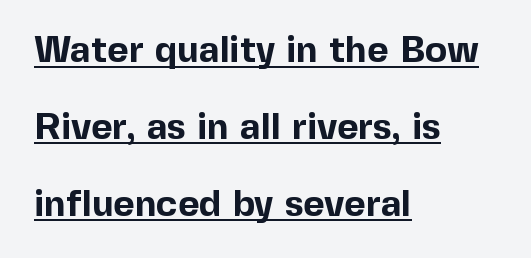
The image shows 37 px bold sans-serif type, upright; set left-aligned, loose line spacing (2.08x), normal letter spacing, underlined; a medium x-height.
